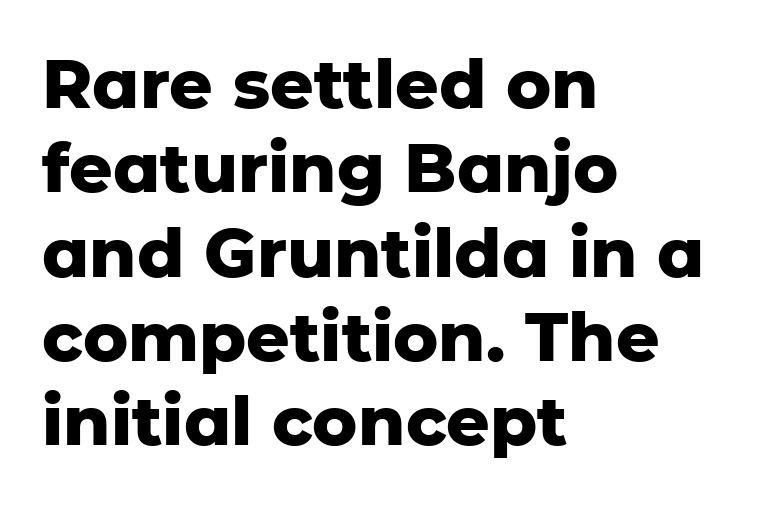
Is this a fixed-width face? No — the glyphs have proportional, varying widths. Type without underlining. Is the type bold? Yes — the strokes are clearly thick and heavy. Is there any slant? The stems are plumb.
